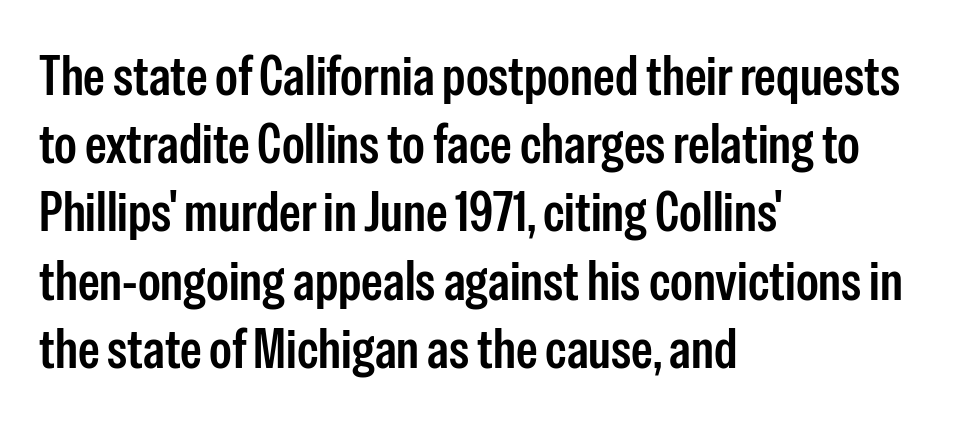
Q: Is the text italic (slanted)? A: No, it is upright.
Q: Is the typeface a serif or a sans-serif typeface? A: Sans-serif.
Q: Is the text underlined? A: No.
Q: How is the paragraph aligned? A: Left-aligned.
Q: Is the spacing between letters normal or unusually wide? A: Normal.
Q: Width (condensed, normal, or wide)? A: Condensed.
Q: Stroke contrast? A: Low.
Q: x-height? A: Medium.
Q: Monospaced? A: No.
